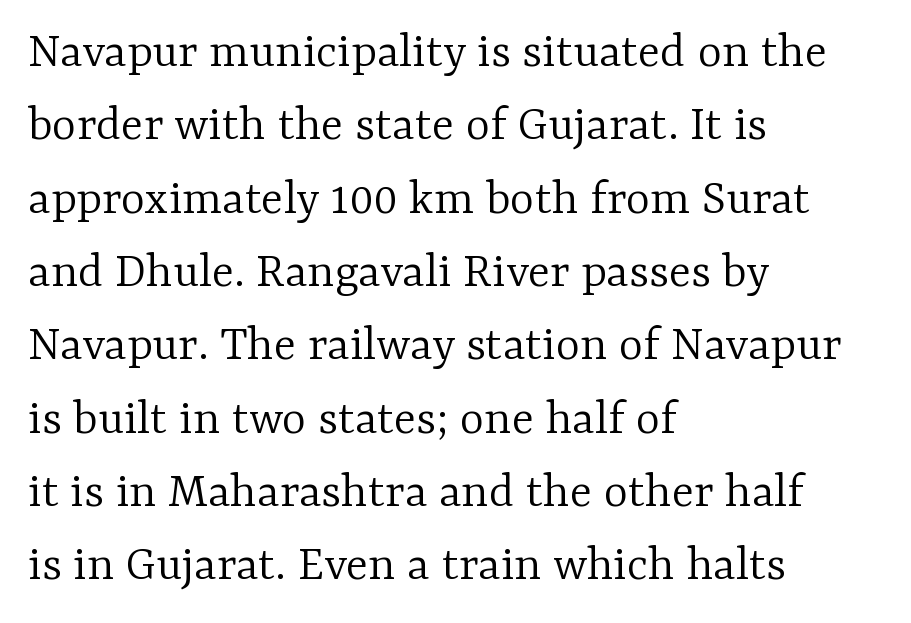
Q: Is the text bold? A: No.
Q: Is the text italic (slanted)? A: No, it is upright.
Q: Is the typeface a serif or a sans-serif typeface? A: Serif.
Q: Is the text underlined? A: No.
Q: How is the paragraph aligned? A: Left-aligned.
Q: Is the spacing between letters normal or unusually wide? A: Normal.
Q: Is the spacing between lines tight, normal or loose? A: Normal.
Q: Width (condensed, normal, or wide)? A: Normal.
Q: Stroke contrast? A: Low.
Q: x-height? A: Medium.
Q: Monospaced? A: No.
